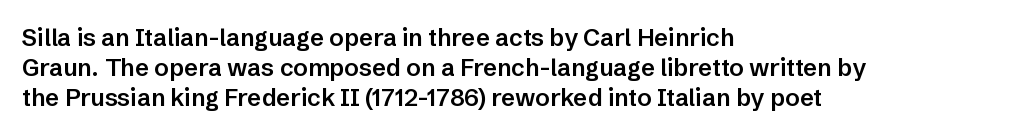
Unmarked baselines from the first word to the last. The leading is moderate, giving the passage an even texture. A bit beefed up — I'd call it semibold rather than bold. Horizontal alignment here is leftward, the default for most running prose. Style check: upright. Honestly, the letter spacing is just normal — you wouldn't notice it.
